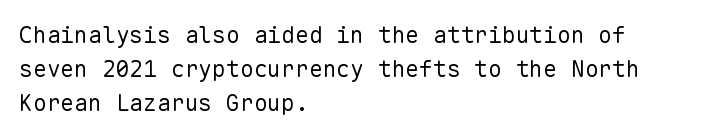
Q: Is the text bold? A: No.
Q: Is the text italic (slanted)? A: No, it is upright.
Q: Is the text underlined? A: No.
Q: How is the paragraph aligned? A: Left-aligned.
Q: Is the spacing between letters normal or unusually wide? A: Normal.
Q: Is the spacing between lines tight, normal or loose? A: Normal.
